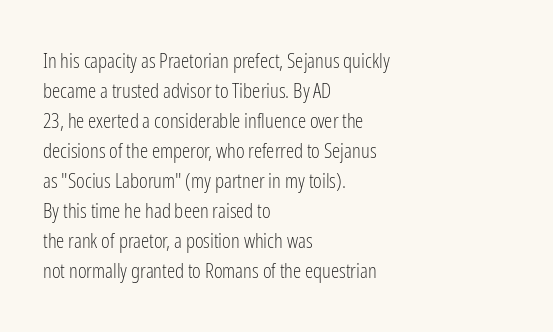
The image shows 21 px text type, upright; set left-aligned, normal line spacing (1.43x), normal letter spacing, not underlined.
